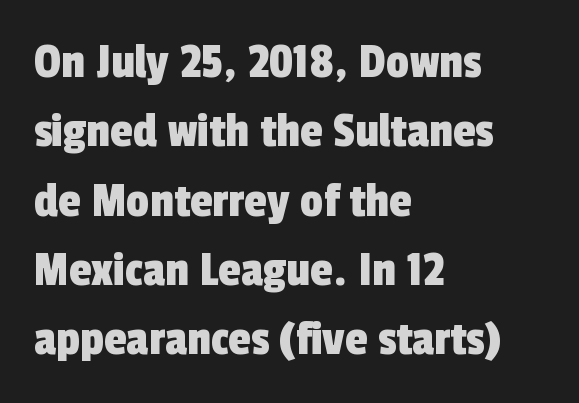
The image shows 51 px condensed sans-serif type; set left-aligned, normal line spacing (1.36x), normal letter spacing, not underlined; a medium x-height.
